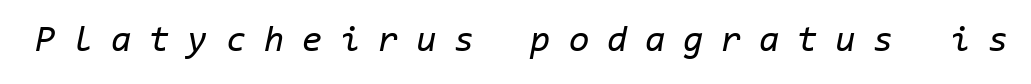
{"italic": "yes", "lean": "right", "slant_degrees": 11, "bold": "no", "weight": "regular", "width": "normal", "stroke_contrast": "low", "x_height": "medium", "monospaced": "yes", "underline": "no", "letter_spacing": "wide", "letter_spacing_em": 0.48, "glyph_px": 37}
